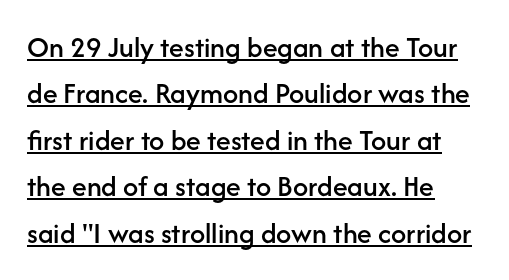
{"serif": "no", "italic": "no", "width": "normal", "stroke_contrast": "low", "x_height": "medium", "monospaced": "no", "underline": "yes", "align": "left", "line_spacing": "normal", "line_spacing_ratio": 1.55, "letter_spacing": "normal", "letter_spacing_em": 0.0, "glyph_px": 30}
